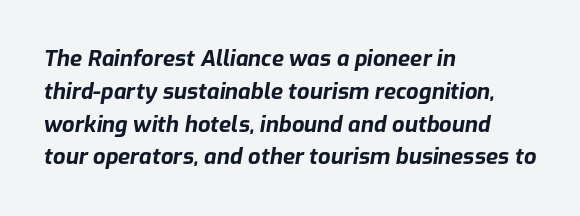
{"italic": "yes", "lean": "right", "slant_degrees": 9, "bold": "yes", "underline": "no", "align": "left", "line_spacing": "normal", "line_spacing_ratio": 1.49, "letter_spacing": "normal", "letter_spacing_em": 0.0, "glyph_px": 22}
